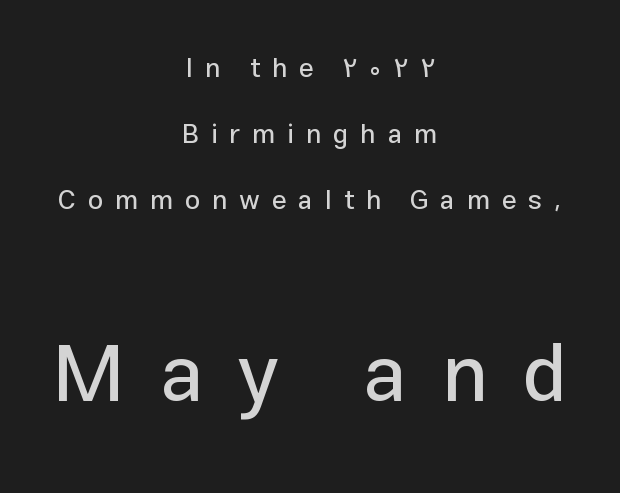
Stroke terminals: plain, sans-serif. Ascenders rise straight up at ninety degrees. The typesetter chose a symmetrical, centered arrangement here. The passage shown begins with its smaller block and ends with its larger one. A typesetter would call this heavily tracked-out type. The passage shown is not underscored anywhere.
